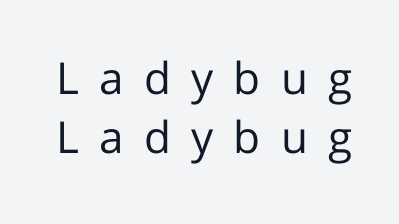
A typesetter would call this heavily tracked-out type. Unmarked baselines from the first word to the last. Do the characters align in a grid? No, the font is proportional. A typesetter would mark this as roman, not italic. No chunkiness to these letters — they're not bold. The block of text has a typical density, with ordinary space between rows.
